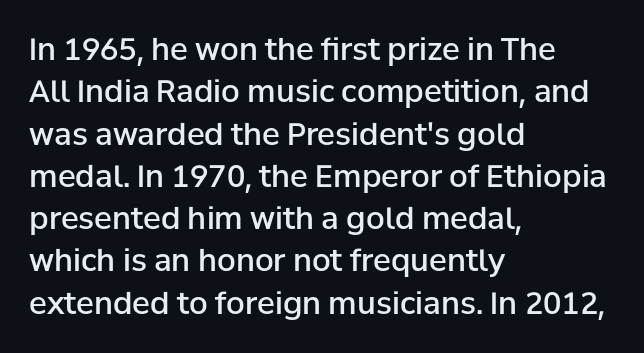
The image shows 30 px semibold sans-serif type, upright; set left-aligned, normal line spacing (1.41x), normal letter spacing, not underlined; low stroke contrast and a medium x-height.
